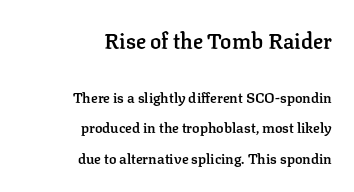
Q: Is the text bold? A: Semi-bold.
Q: Is the text italic (slanted)? A: No, it is upright.
Q: Is the text underlined? A: No.
Q: How is the paragraph aligned? A: Right-aligned.
Q: Is the spacing between letters normal or unusually wide? A: Normal.
Q: Is the spacing between lines tight, normal or loose? A: Loose.
Q: Which block of text is set in a larger size, the first (top) or the second (bottom)? A: The first (top) one.
